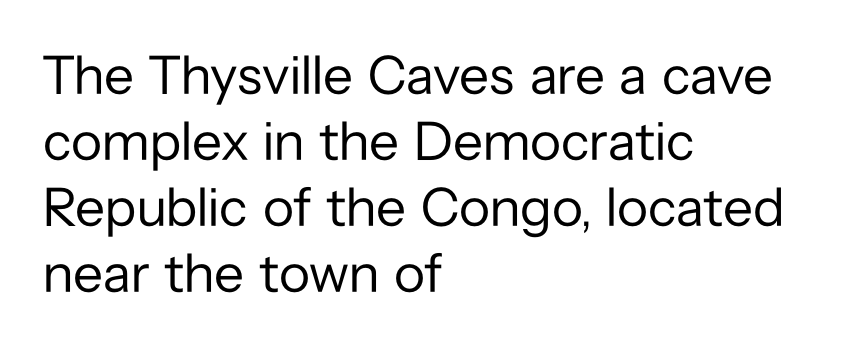
The image shows 55 px regular-weight sans-serif type, upright; set left-aligned, line spacing 1.2x, normal letter spacing, not underlined; low stroke contrast and a medium x-height.
